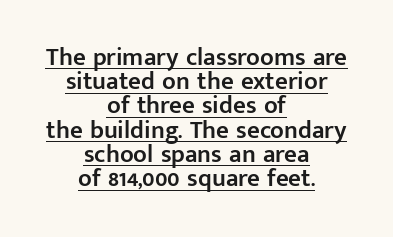
Q: Is the text bold? A: Semi-bold.
Q: Is the text italic (slanted)? A: No, it is upright.
Q: Is the text underlined? A: Yes.
Q: How is the paragraph aligned? A: Centered.
Q: Is the spacing between letters normal or unusually wide? A: Normal.
Q: Is the spacing between lines tight, normal or loose? A: Tight.
